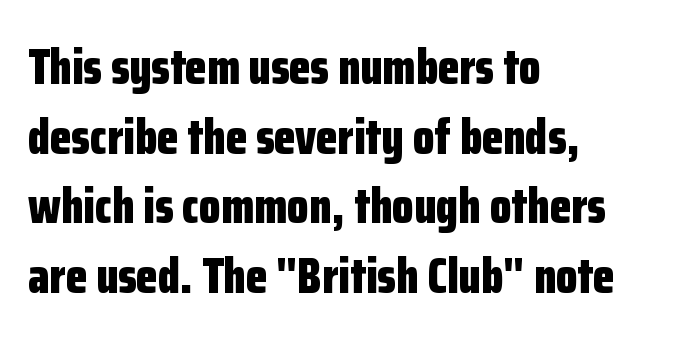
{"serif": "no", "italic": "no", "bold": "yes", "weight": "bold", "width": "condensed", "stroke_contrast": "low", "x_height": "medium", "monospaced": "no", "underline": "no", "align": "left", "line_spacing": "normal", "line_spacing_ratio": 1.42, "letter_spacing": "normal", "letter_spacing_em": 0.0, "glyph_px": 49}
